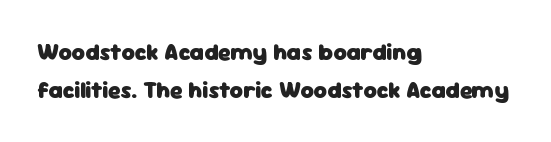
The image shows 23 px bold type, upright; set left-aligned, normal line spacing (1.64x), normal letter spacing, not underlined.
